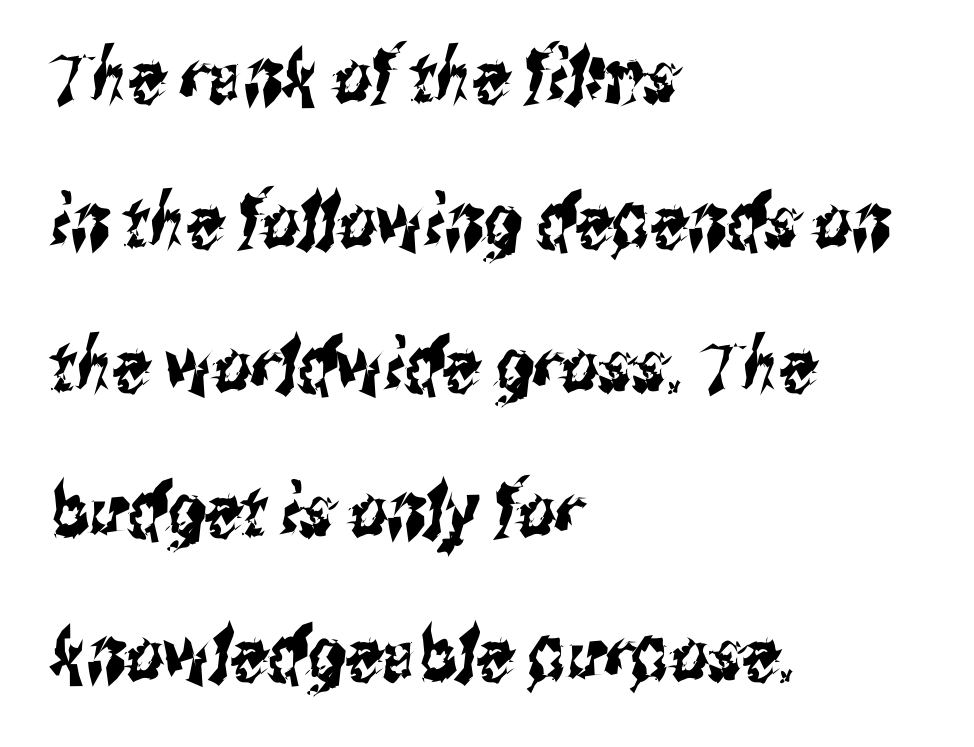
{"serif": "no", "width": "condensed", "stroke_contrast": "medium", "x_height": "medium", "monospaced": "no", "underline": "no", "align": "left", "line_spacing": "loose", "line_spacing_ratio": 1.98, "letter_spacing": "normal", "letter_spacing_em": 0.0, "glyph_px": 73}
